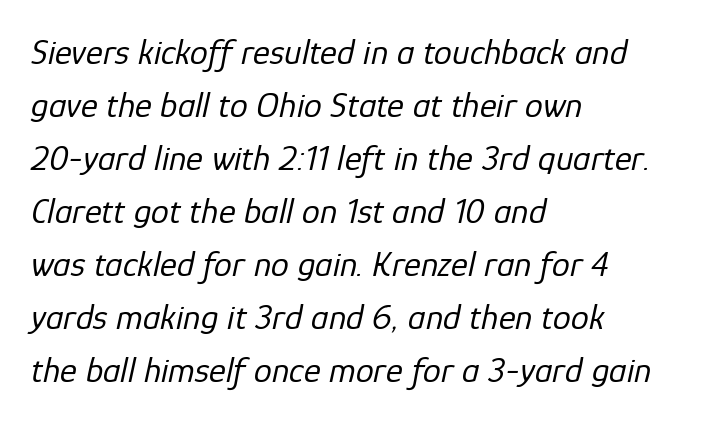
Think of a printed novel: that variable character pitch is what you see here. Unmarked baselines from the first word to the last. Spacing between characters is what you'd get straight out of the box. The typography opts for an oblique posture over an upright one.
